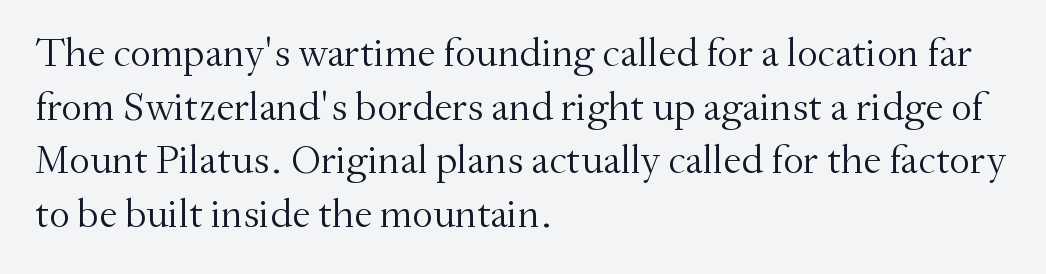
{"serif": "yes", "italic": "no", "bold": "no", "weight": "light", "width": "normal", "stroke_contrast": "medium", "x_height": "small", "monospaced": "no", "underline": "no", "align": "left", "line_spacing": "normal", "line_spacing_ratio": 1.31, "letter_spacing": "normal", "letter_spacing_em": 0.0, "glyph_px": 41}
